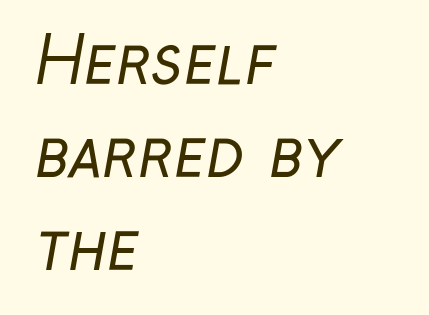
Q: Is the text bold? A: No.
Q: Is the typeface a serif or a sans-serif typeface? A: Sans-serif.
Q: Is the text underlined? A: No.
Q: How is the paragraph aligned? A: Left-aligned.
Q: Is the spacing between letters normal or unusually wide? A: Normal.
Q: Is the spacing between lines tight, normal or loose? A: Normal.
Q: Width (condensed, normal, or wide)? A: Condensed.
Q: Stroke contrast? A: Low.
Q: x-height? A: Medium.
Q: Monospaced? A: No.
